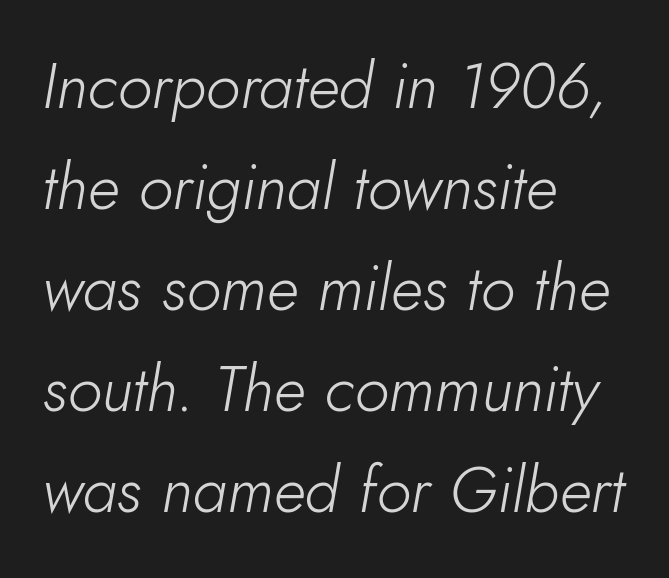
The image shows 64 px light type, italic (leaning right); set left-aligned, normal line spacing (1.58x), normal letter spacing, not underlined; low stroke contrast and a small x-height.
